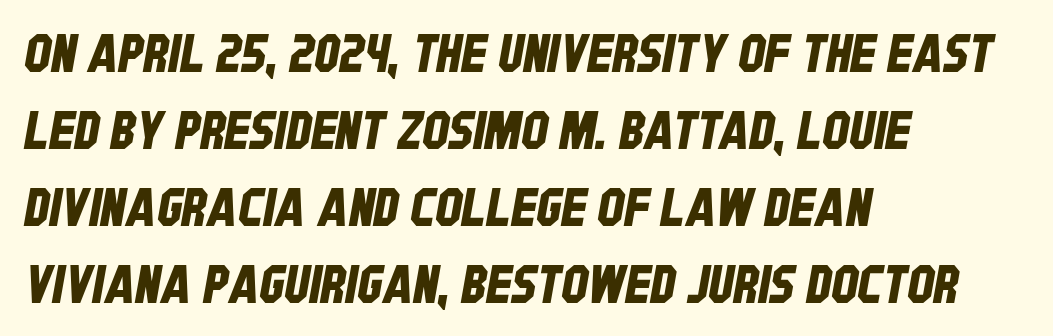
{"serif": "no", "width": "condensed", "stroke_contrast": "low", "x_height": "large", "monospaced": "no", "underline": "no", "align": "left", "line_spacing": "normal", "line_spacing_ratio": 1.45, "letter_spacing": "normal", "letter_spacing_em": 0.0, "glyph_px": 53}
